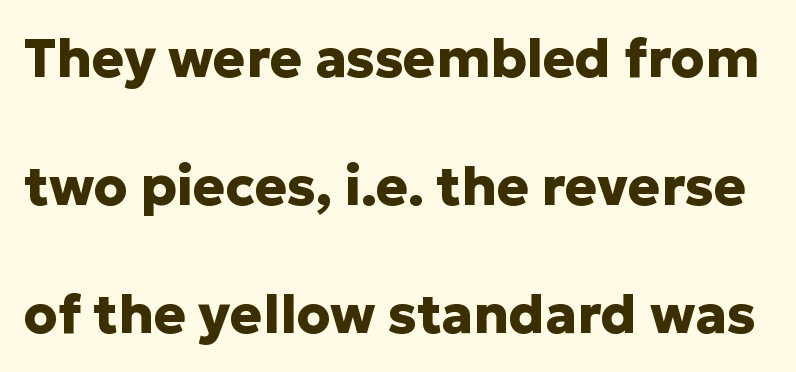
Q: Is the text bold? A: Yes.
Q: Is the text italic (slanted)? A: No, it is upright.
Q: Is the typeface a serif or a sans-serif typeface? A: Sans-serif.
Q: Is the text underlined? A: No.
Q: Is the spacing between letters normal or unusually wide? A: Normal.
Q: Is the spacing between lines tight, normal or loose? A: Loose.
Q: Width (condensed, normal, or wide)? A: Normal.
Q: Stroke contrast? A: Low.
Q: x-height? A: Medium.
Q: Monospaced? A: No.
